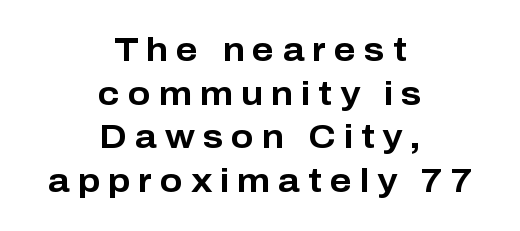
Q: Is the text bold? A: Yes.
Q: Is the text italic (slanted)? A: No, it is upright.
Q: Is the typeface a serif or a sans-serif typeface? A: Sans-serif.
Q: Is the text underlined? A: No.
Q: How is the paragraph aligned? A: Centered.
Q: Is the spacing between letters normal or unusually wide? A: Unusually wide.
Q: Is the spacing between lines tight, normal or loose? A: Normal.
Q: Width (condensed, normal, or wide)? A: Normal.
Q: Stroke contrast? A: Low.
Q: x-height? A: Medium.
Q: Monospaced? A: No.
